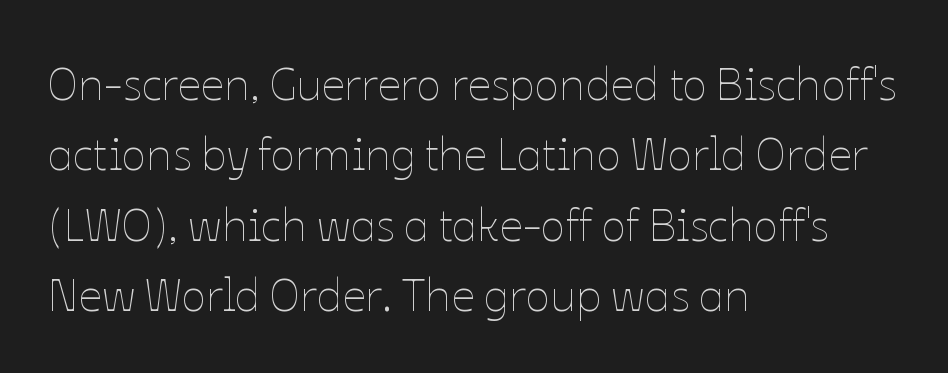
The image shows 46 px thin type, upright; set left-aligned, normal line spacing (1.53x), normal letter spacing, not underlined; low stroke contrast and a medium x-height.
